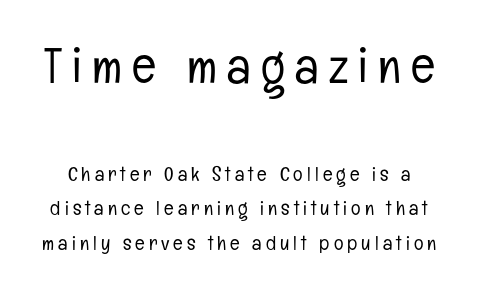
The image shows 50 px light, condensed sans-serif type, upright; set line spacing 1.72x, unusually wide letter spacing (+0.2 em), not underlined; the first (top) block is 2.5x larger; low stroke contrast and a medium x-height.
